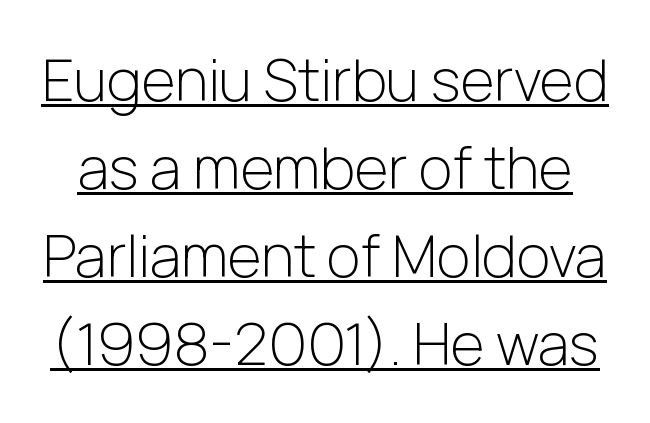
{"serif": "no", "italic": "no", "bold": "no", "weight": "light", "width": "normal", "stroke_contrast": "low", "x_height": "medium", "monospaced": "no", "underline": "yes", "line_spacing": "normal", "line_spacing_ratio": 1.52, "letter_spacing": "normal", "letter_spacing_em": 0.0, "glyph_px": 58}
